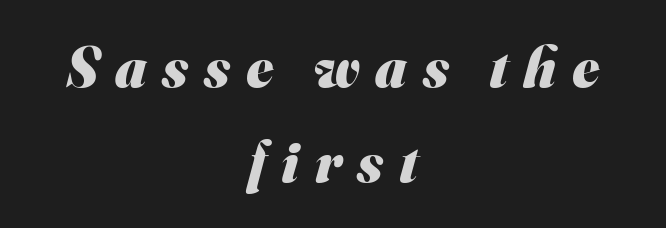
The image shows 58 px heavy sans-serif type; set centered, normal line spacing (1.64x), unusually wide letter spacing (+0.27 em), not underlined; medium stroke contrast and a small x-height.
